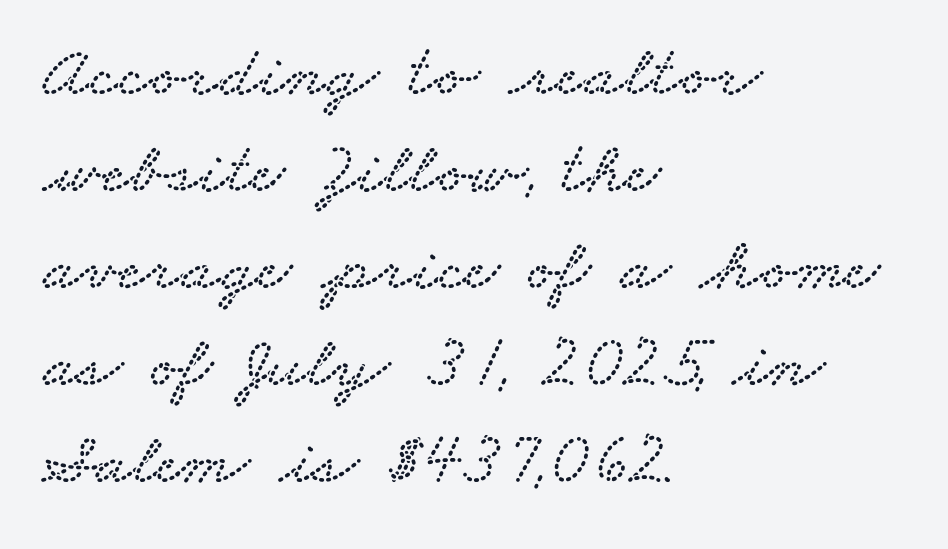
{"serif": "yes", "width": "wide", "stroke_contrast": "low", "x_height": "small", "monospaced": "no", "underline": "no", "align": "left", "line_spacing": "normal", "line_spacing_ratio": 1.31, "letter_spacing": "normal", "letter_spacing_em": 0.0, "glyph_px": 74}
